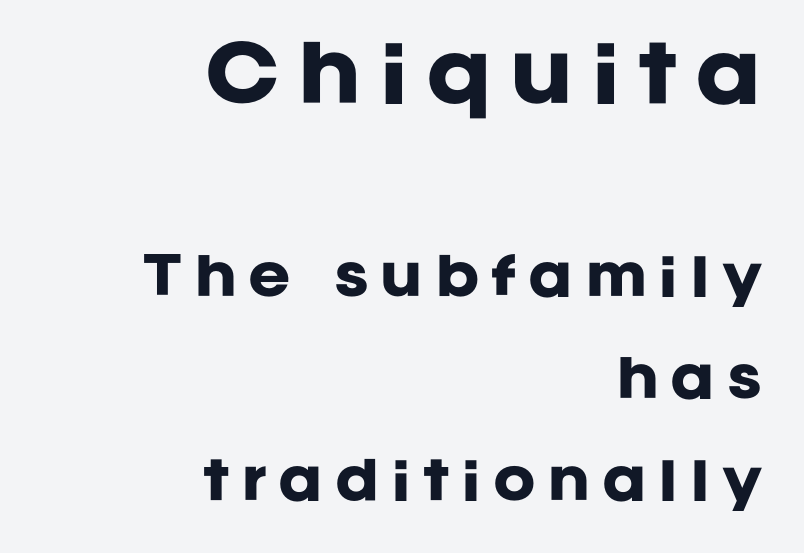
Where is the straight margin? On the right. Baseline-to-baseline distance is far greater than the letter height. The strip under each line holds only bare page. This sample uses expanded letter spacing, leaving extra air between glyphs. If you drew a line through each stem, it would be perfectly vertical.
